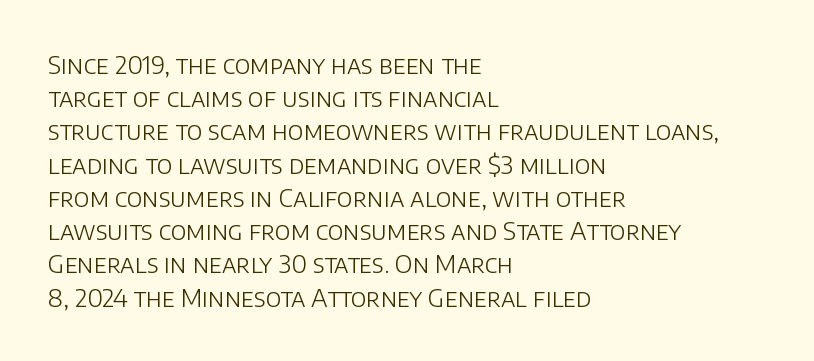
These lines sit exactly where default settings would place them. Decoration check: the copy has no underline. The typeface has the unassuming heft of standard copy or less. Horizontal alignment here is leftward, the default for most running prose.
